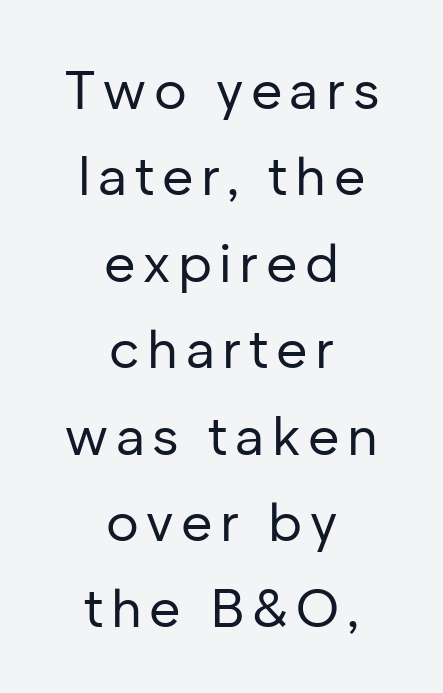
Q: Is the text bold? A: No.
Q: Is the text italic (slanted)? A: No, it is upright.
Q: Is the typeface a serif or a sans-serif typeface? A: Sans-serif.
Q: Is the text underlined? A: No.
Q: How is the paragraph aligned? A: Centered.
Q: Is the spacing between lines tight, normal or loose? A: Normal.
Q: Width (condensed, normal, or wide)? A: Normal.
Q: Stroke contrast? A: Low.
Q: x-height? A: Medium.
Q: Monospaced? A: No.
